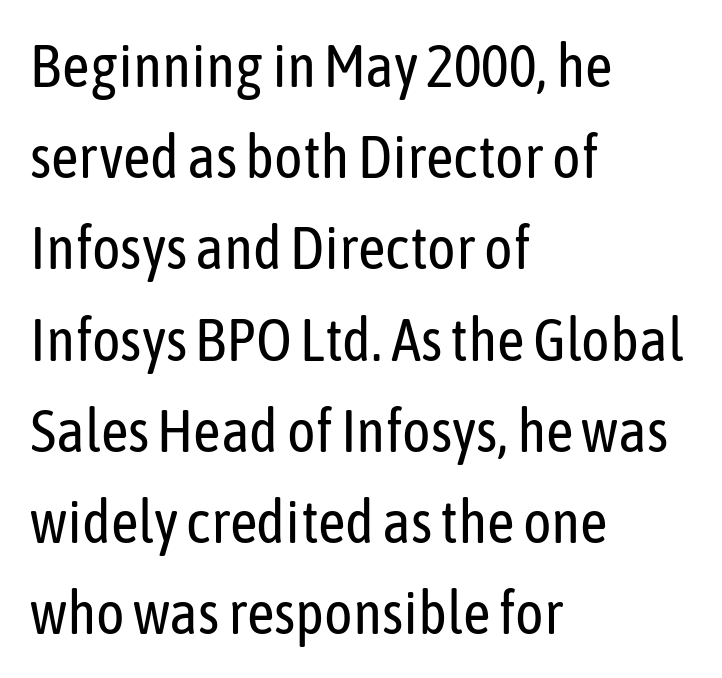
This sample has the flowing, uneven cadence of proportional lettering. The strip under each line holds only bare page. Italic: no, the glyphs are upright roman. The passage shown is typeset with a sans-serif family. Default kerning and tracking; the words read as compact shapes. One glance says typical: line gaps are just what's usual.
